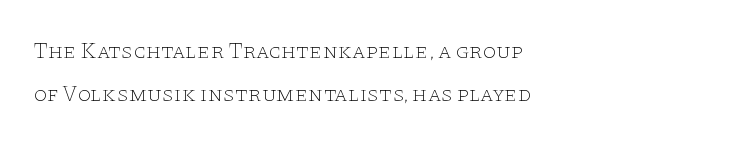
Q: Is the text bold? A: No.
Q: Is the text italic (slanted)? A: No, it is upright.
Q: Is the text underlined? A: No.
Q: How is the paragraph aligned? A: Left-aligned.
Q: Is the spacing between letters normal or unusually wide? A: Normal.
Q: Is the spacing between lines tight, normal or loose? A: Loose.
